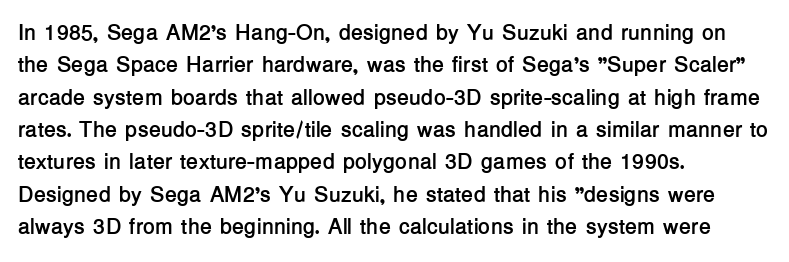
This block has exactly the height ordinary leading produces. A roman cut, with each character standing at attention. Typesetter's note: full bold, strokes at maximum text heaviness. The rendering anchors every line to the left-hand side.
